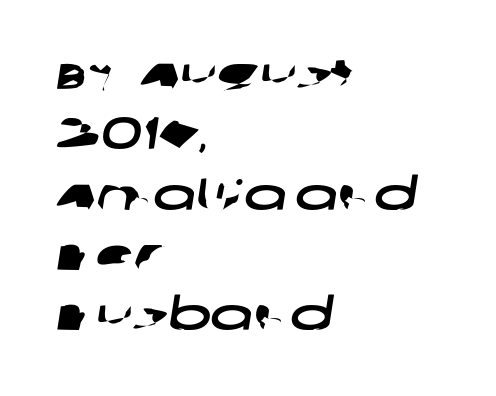
Q: Is the typeface a serif or a sans-serif typeface? A: Sans-serif.
Q: Is the text underlined? A: No.
Q: How is the paragraph aligned? A: Left-aligned.
Q: Is the spacing between letters normal or unusually wide? A: Normal.
Q: Is the spacing between lines tight, normal or loose? A: Normal.
Q: Width (condensed, normal, or wide)? A: Wide.
Q: Stroke contrast? A: Low.
Q: x-height? A: Large.
Q: Monospaced? A: No.
